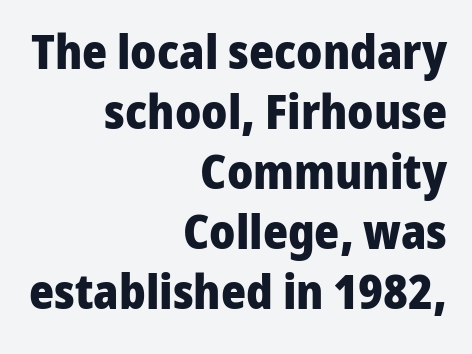
Q: Is the text bold? A: Yes.
Q: Is the text italic (slanted)? A: No, it is upright.
Q: Is the typeface a serif or a sans-serif typeface? A: Sans-serif.
Q: Is the text underlined? A: No.
Q: How is the paragraph aligned? A: Right-aligned.
Q: Is the spacing between letters normal or unusually wide? A: Normal.
Q: Is the spacing between lines tight, normal or loose? A: Normal.
Q: Width (condensed, normal, or wide)? A: Normal.
Q: Stroke contrast? A: Low.
Q: x-height? A: Medium.
Q: Monospaced? A: No.
